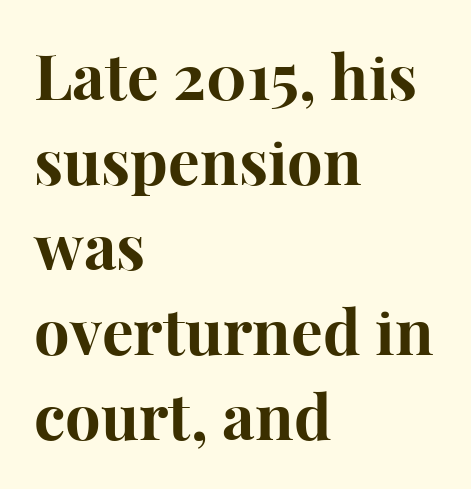
{"serif": "yes", "italic": "no", "bold": "yes", "weight": "bold", "width": "normal", "stroke_contrast": "high", "x_height": "medium", "monospaced": "no", "underline": "no", "align": "left", "line_spacing": "normal", "line_spacing_ratio": 1.35, "letter_spacing": "normal", "letter_spacing_em": 0.0, "glyph_px": 63}
